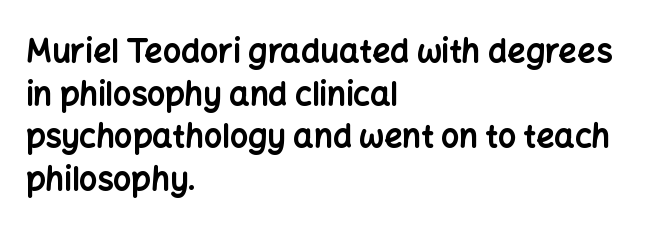
The image shows 32 px bold sans-serif type, upright; set left-aligned, normal line spacing (1.33x), normal letter spacing, not underlined; low stroke contrast and a medium x-height.
